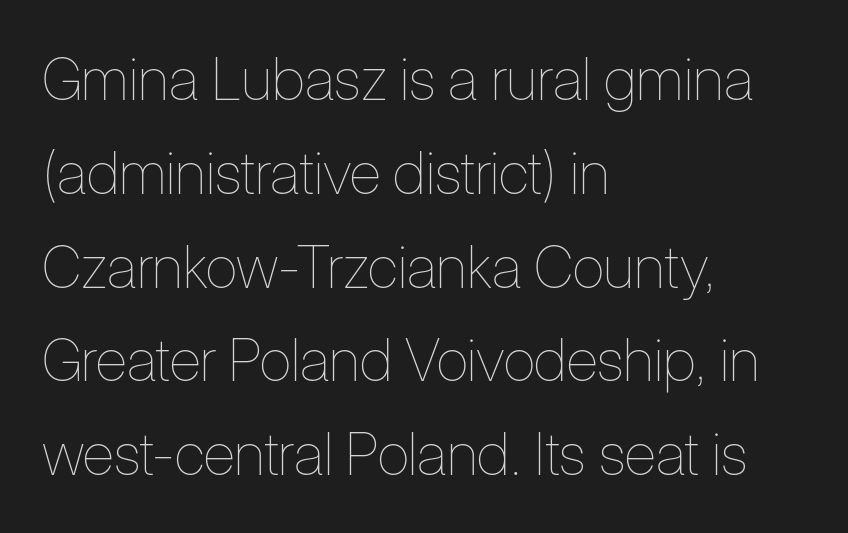
The image shows 59 px thin, condensed type, upright; set left-aligned, normal line spacing (1.59x), normal letter spacing, not underlined; low stroke contrast and a medium x-height.
